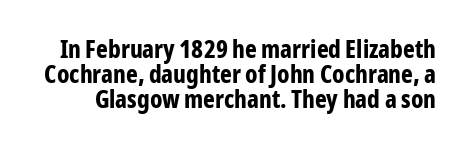
You could barely slide anything between these rows. Set as a true bold cut, around the 700 mark. Rendered with straight, roman letterforms. Honestly, the letter spacing is just normal — you wouldn't notice it. The specimen omits any rule beneath the text block's lines.
